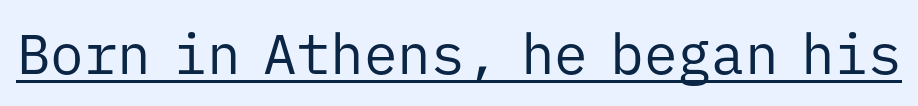
{"serif": "no", "italic": "no", "bold": "no", "weight": "regular", "width": "normal", "stroke_contrast": "low", "x_height": "medium", "monospaced": "yes", "underline": "yes", "letter_spacing": "normal", "letter_spacing_em": 0.0, "glyph_px": 56}
